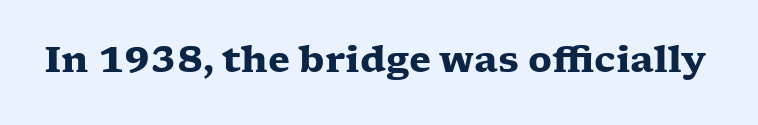
{"serif": "yes", "italic": "no", "bold": "yes", "weight": "heavy", "width": "wide", "stroke_contrast": "low", "x_height": "medium", "monospaced": "no", "underline": "no", "letter_spacing": "normal", "letter_spacing_em": 0.0, "glyph_px": 36}
